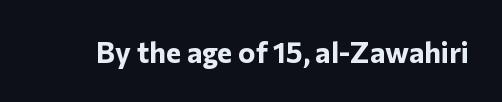
Every stem runs plumb, perpendicular to the baseline. The letters carry no serifs — their stems end cleanly without finishing strokes. The rendering uses natural spacing where letterforms have individual widths. Typographic density is high because the face is bold. Characters follow at the spacing the type designer built in. Any mark beneath the type? The region is blank.
